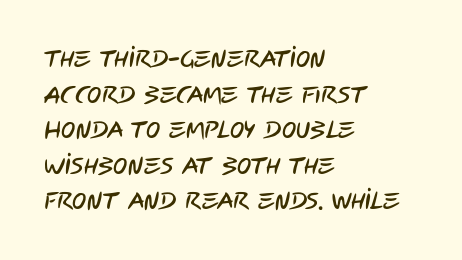
The setting favours the left margin, as ordinary paragraphs usually do. The baseline area is clear. The lines sit at an ordinary, default distance from one another. Students, note that the glyphs here touch the page at normal intervals.
